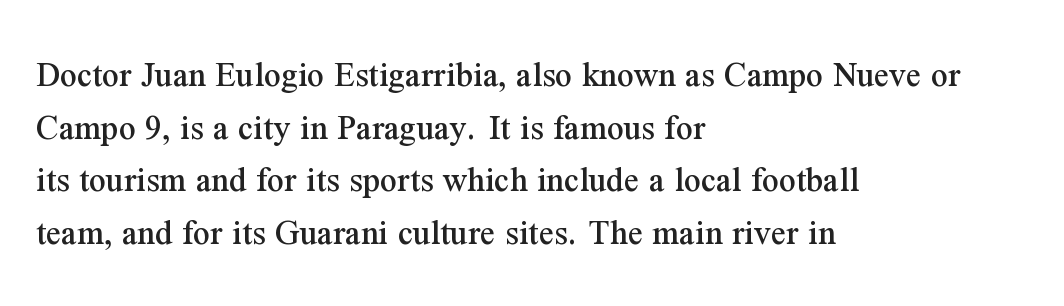
{"serif": "yes", "italic": "no", "width": "normal", "stroke_contrast": "medium", "x_height": "medium", "monospaced": "no", "underline": "no", "align": "left", "line_spacing": "normal", "line_spacing_ratio": 1.42, "letter_spacing": "normal", "letter_spacing_em": 0.0, "glyph_px": 37}
